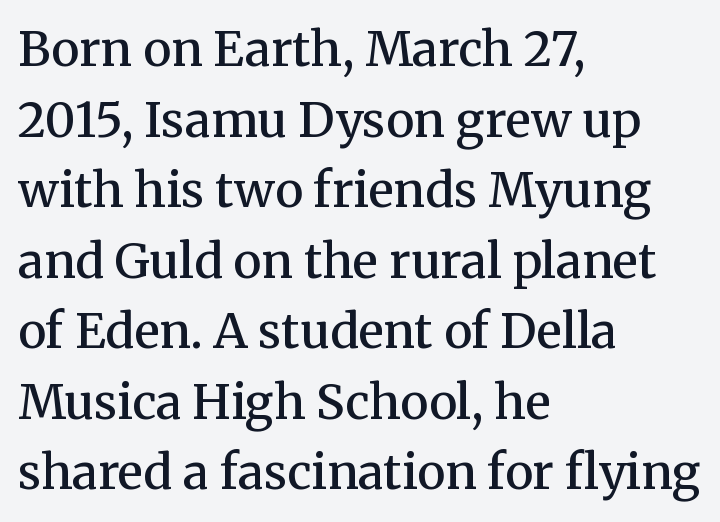
Typesetter's note: demi weight, one step under bold. Quick note: underline off. Each word holds together tightly as a unit, with standard inter-letter gaps. Unlike a clean sans, this face finishes its strokes with serifs. Varying glyph widths throughout — classic text-font behaviour.
